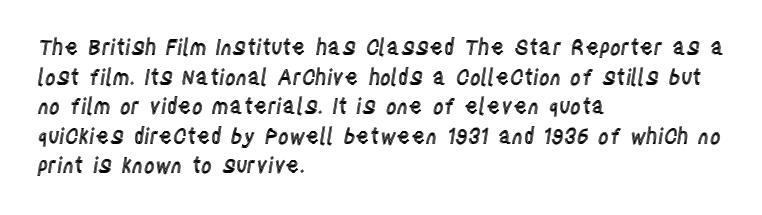
{"underline": "no", "align": "left", "line_spacing": "normal", "line_spacing_ratio": 1.41, "letter_spacing": "normal", "letter_spacing_em": 0.0, "glyph_px": 21}
